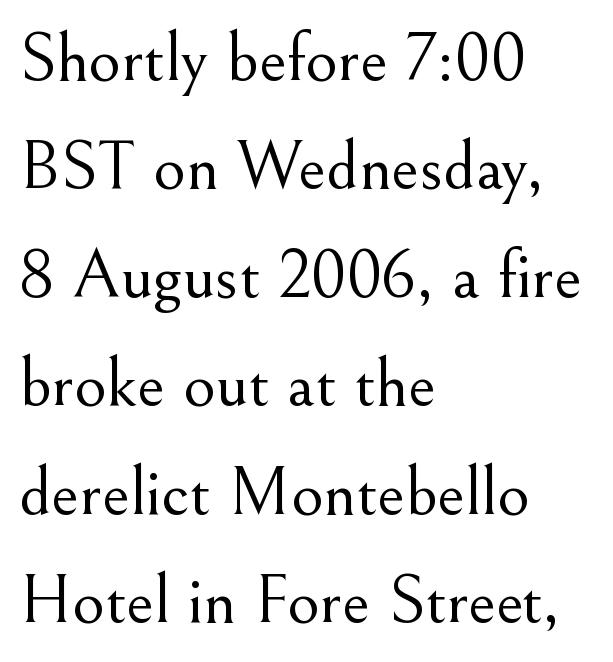
{"serif": "yes", "italic": "no", "bold": "no", "weight": "light", "width": "normal", "stroke_contrast": "medium", "x_height": "small", "monospaced": "no", "underline": "no", "align": "left", "line_spacing": "normal", "line_spacing_ratio": 1.55, "letter_spacing": "normal", "letter_spacing_em": 0.0, "glyph_px": 70}
